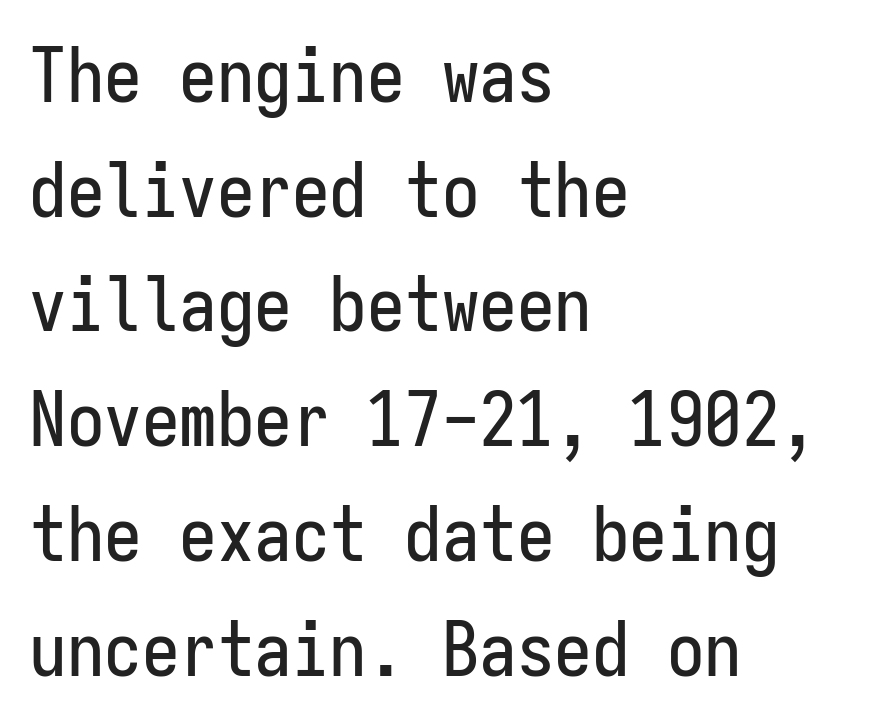
Q: Is the text italic (slanted)? A: No, it is upright.
Q: Is the typeface a serif or a sans-serif typeface? A: Sans-serif.
Q: Is the text underlined? A: No.
Q: How is the paragraph aligned? A: Left-aligned.
Q: Is the spacing between letters normal or unusually wide? A: Normal.
Q: Is the spacing between lines tight, normal or loose? A: Normal.
Q: Width (condensed, normal, or wide)? A: Condensed.
Q: Stroke contrast? A: Low.
Q: x-height? A: Medium.
Q: Monospaced? A: Yes.
